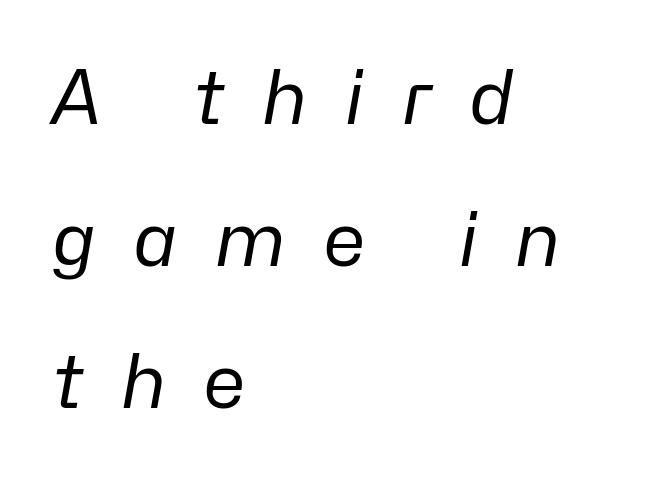
Q: Is the text bold? A: No.
Q: Is the text italic (slanted)? A: Yes, it leans right by about 10 degrees.
Q: Is the text underlined? A: No.
Q: How is the paragraph aligned? A: Left-aligned.
Q: Is the spacing between letters normal or unusually wide? A: Unusually wide.
Q: Is the spacing between lines tight, normal or loose? A: Loose.
Q: Width (condensed, normal, or wide)? A: Normal.
Q: Stroke contrast? A: Low.
Q: x-height? A: Medium.
Q: Monospaced? A: No.
